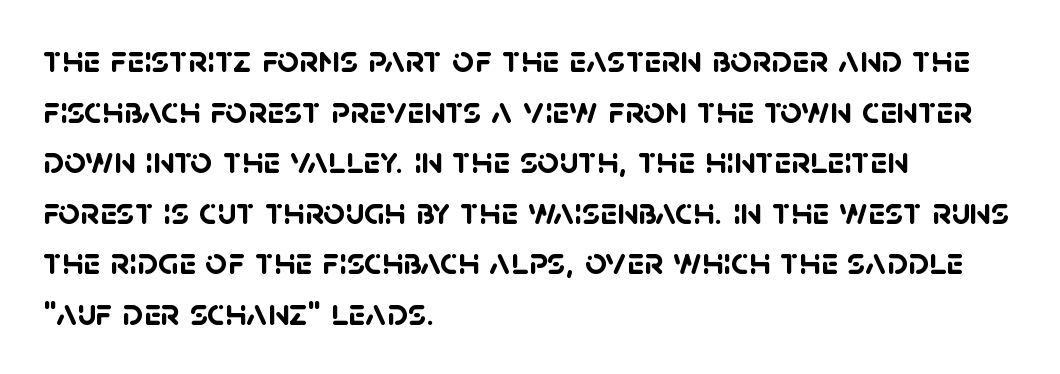
Q: Is the text bold? A: Yes.
Q: Is the typeface a serif or a sans-serif typeface? A: Sans-serif.
Q: Is the text underlined? A: No.
Q: How is the paragraph aligned? A: Left-aligned.
Q: Is the spacing between letters normal or unusually wide? A: Normal.
Q: Is the spacing between lines tight, normal or loose? A: Normal.
Q: Width (condensed, normal, or wide)? A: Normal.
Q: Stroke contrast? A: Low.
Q: x-height? A: Large.
Q: Monospaced? A: No.
